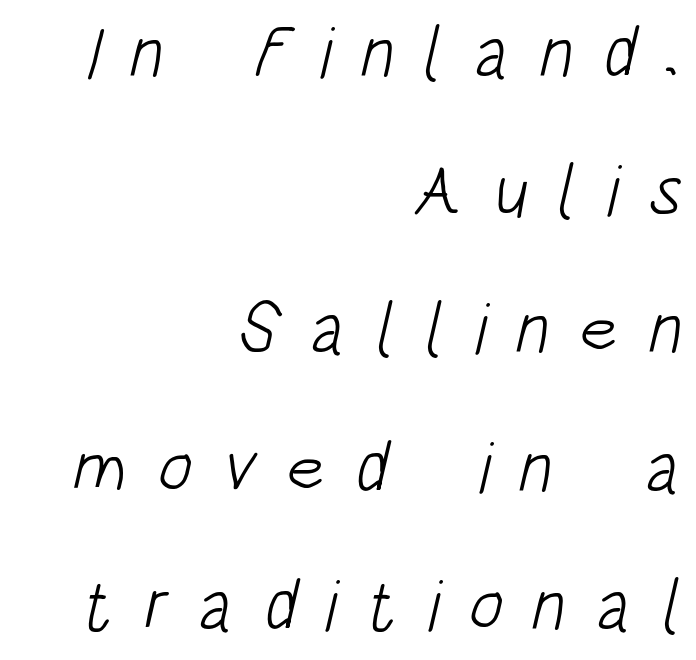
Unlike a traditional serif, this face leaves its strokes unadorned. You could not count columns in this text — the font is proportionally spaced. Compared with typical paragraphs, the rows here are farther apart. Ink coverage per letter is moderate at most.
